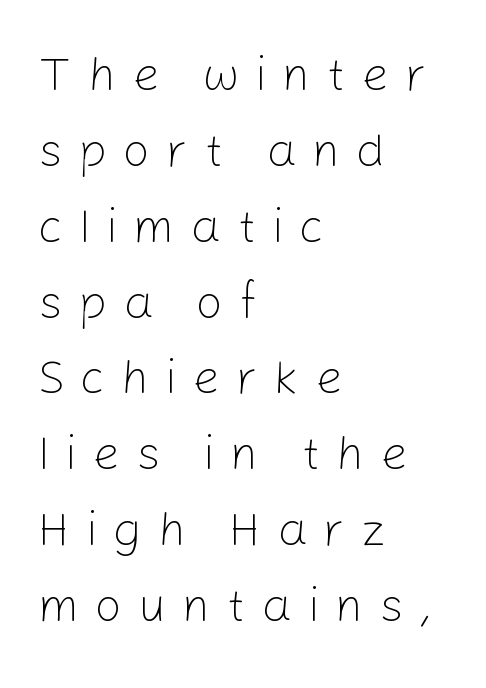
Grotesque or geometric, the face here clearly has no serifs. A light-to-regular cut is what we see here. Each row of text sits above clean, open space. The face used here is rendered with a markedly widened letterfit. Interline gaps are of average width in this sample.
